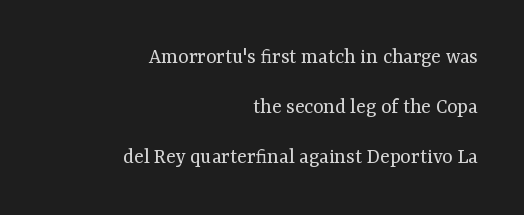
Q: Is the text bold? A: No.
Q: Is the text italic (slanted)? A: No, it is upright.
Q: Is the text underlined? A: No.
Q: How is the paragraph aligned? A: Right-aligned.
Q: Is the spacing between letters normal or unusually wide? A: Normal.
Q: Is the spacing between lines tight, normal or loose? A: Loose.
